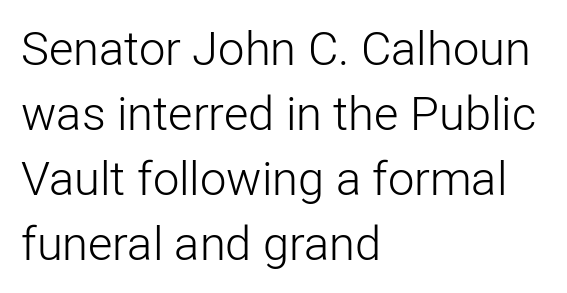
Whoever set this chose a conventional vertical rhythm. The gaps between neighbouring characters are ordinary and unremarkable. One-word summary of the alignment: left. This is sans-serif lettering, the kind often seen on screens and signage. The characters are drawn with everyday or finer stroke widths. The gap between lines stays unmarked.
